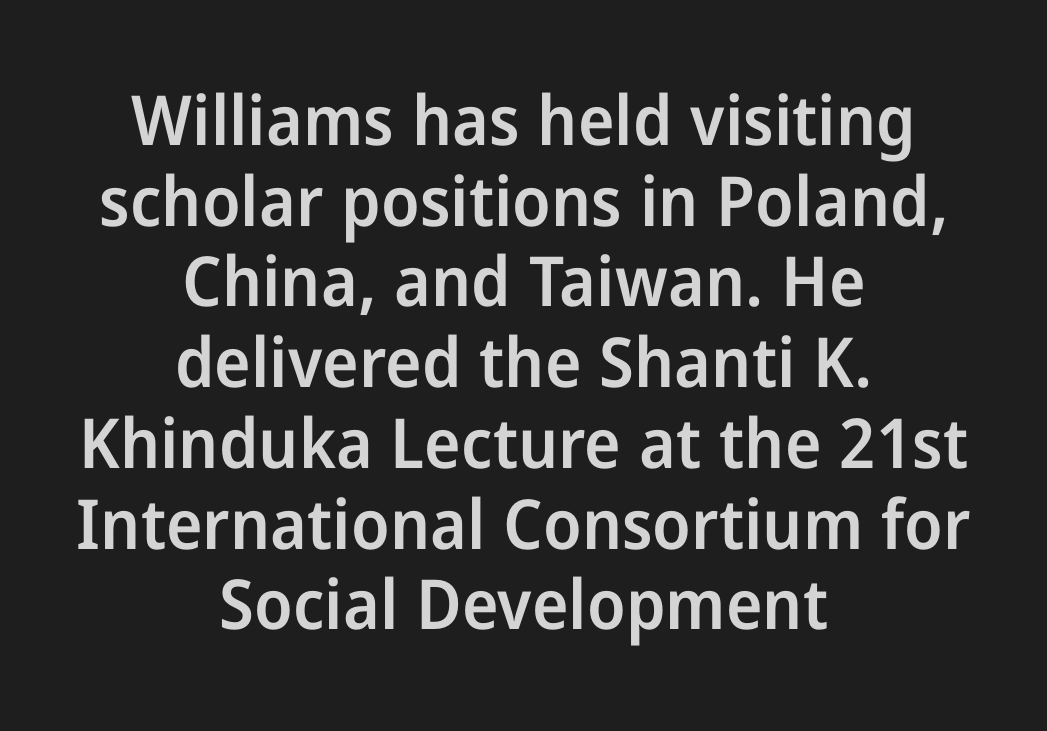
Q: Is the text bold? A: Semi-bold.
Q: Is the text italic (slanted)? A: No, it is upright.
Q: Is the typeface a serif or a sans-serif typeface? A: Sans-serif.
Q: Is the text underlined? A: No.
Q: How is the paragraph aligned? A: Centered.
Q: Is the spacing between letters normal or unusually wide? A: Normal.
Q: Width (condensed, normal, or wide)? A: Normal.
Q: Stroke contrast? A: Low.
Q: x-height? A: Medium.
Q: Monospaced? A: No.
